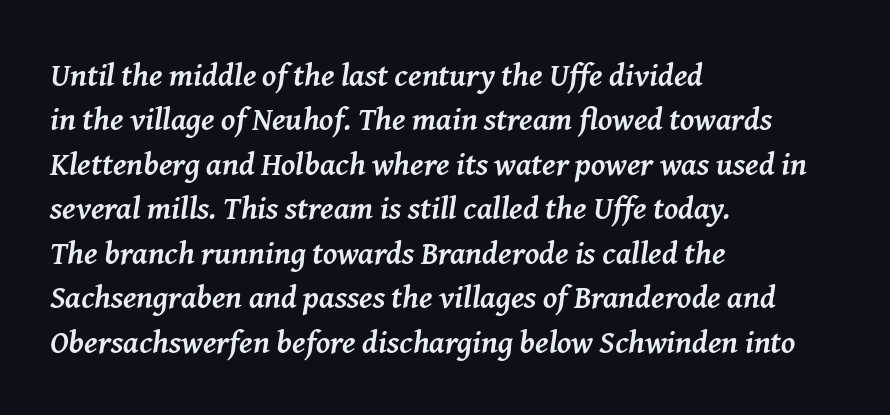
Q: Is the text bold? A: Yes.
Q: Is the text italic (slanted)? A: Yes, it leans right by about 8 degrees.
Q: Is the typeface a serif or a sans-serif typeface? A: Serif.
Q: Is the text underlined? A: No.
Q: How is the paragraph aligned? A: Left-aligned.
Q: Is the spacing between letters normal or unusually wide? A: Normal.
Q: Is the spacing between lines tight, normal or loose? A: Normal.
Q: Width (condensed, normal, or wide)? A: Normal.
Q: Stroke contrast? A: Medium.
Q: x-height? A: Medium.
Q: Monospaced? A: No.
